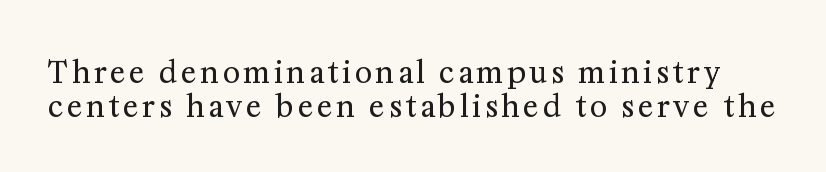
A bare baseline throughout the passage. Weight: not bold — regular or lighter. The passage shown is typed in a proportional face where columns would drift. In terms of posture, this sample is upright. Look at the bottom of the vertical strokes: they flare into serifs here.
